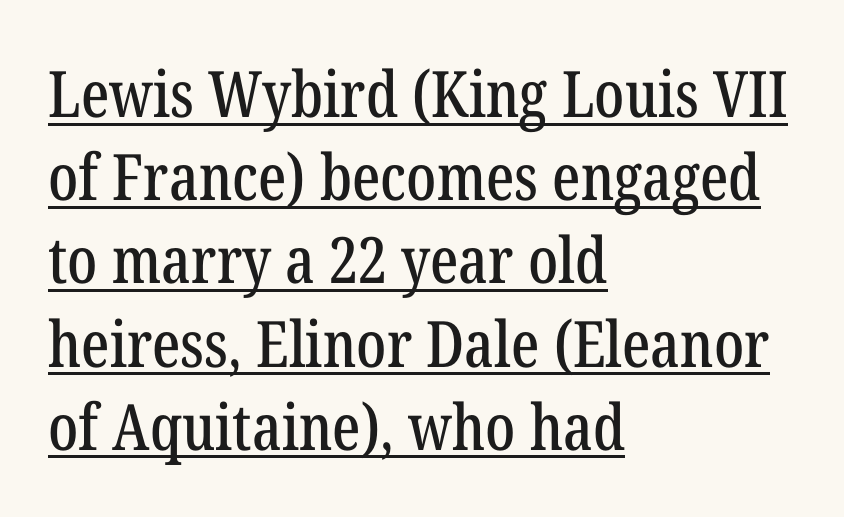
Q: Is the text italic (slanted)? A: No, it is upright.
Q: Is the typeface a serif or a sans-serif typeface? A: Serif.
Q: Is the text underlined? A: Yes.
Q: How is the paragraph aligned? A: Left-aligned.
Q: Is the spacing between letters normal or unusually wide? A: Normal.
Q: Is the spacing between lines tight, normal or loose? A: Normal.
Q: Width (condensed, normal, or wide)? A: Condensed.
Q: Stroke contrast? A: Low.
Q: x-height? A: Medium.
Q: Monospaced? A: No.
